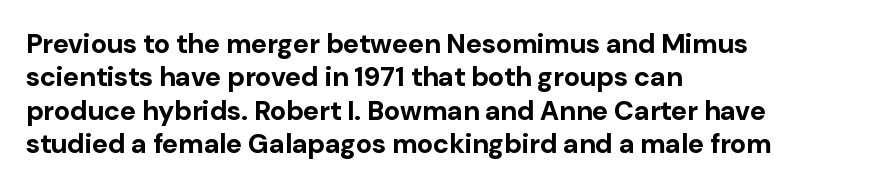
Q: Is the text bold? A: Yes.
Q: Is the text italic (slanted)? A: No, it is upright.
Q: Is the text underlined? A: No.
Q: How is the paragraph aligned? A: Left-aligned.
Q: Is the spacing between letters normal or unusually wide? A: Normal.
